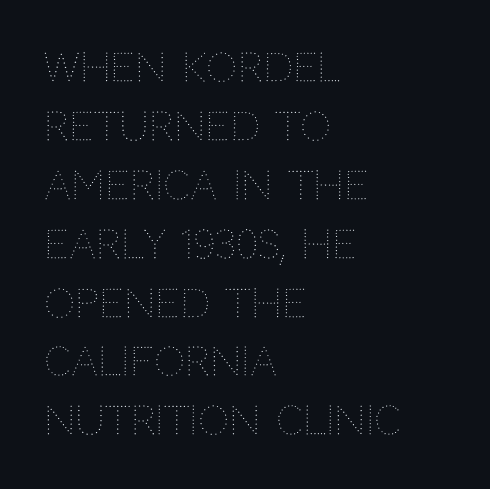
This sample uses plain, unmodified letter spacing. Here the designer chose a conventional face with non-uniform glyph widths. Is the block centered? No — it sits flush against the left margin. The passage shown is not bold in any degree.
